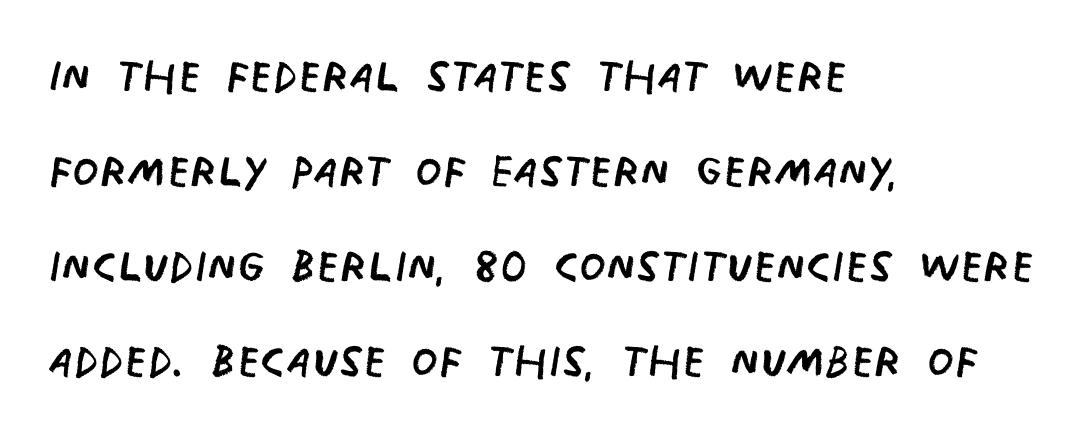
{"serif": "no", "bold": "no", "weight": "regular", "width": "condensed", "stroke_contrast": "low", "x_height": "large", "monospaced": "no", "underline": "no", "align": "left", "line_spacing": "normal", "line_spacing_ratio": 1.56, "letter_spacing": "normal", "letter_spacing_em": 0.0, "glyph_px": 61}
